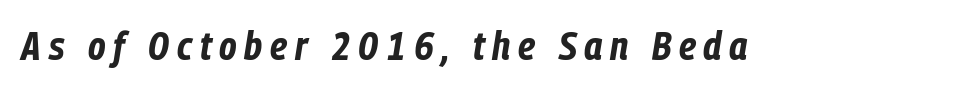
The image shows 40 px bold, condensed type, italic (leaning right); set not underlined; low stroke contrast and a medium x-height.
